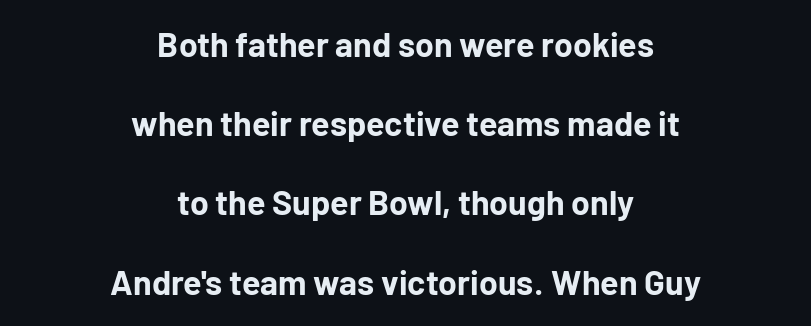
Q: Is the text bold? A: Yes.
Q: Is the text italic (slanted)? A: No, it is upright.
Q: Is the typeface a serif or a sans-serif typeface? A: Sans-serif.
Q: Is the text underlined? A: No.
Q: How is the paragraph aligned? A: Centered.
Q: Is the spacing between letters normal or unusually wide? A: Normal.
Q: Is the spacing between lines tight, normal or loose? A: Loose.
Q: Width (condensed, normal, or wide)? A: Normal.
Q: Stroke contrast? A: Low.
Q: x-height? A: Medium.
Q: Monospaced? A: No.
